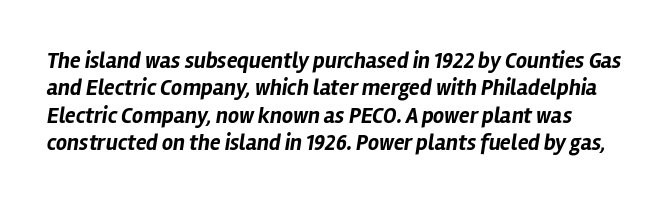
{"italic": "yes", "lean": "right", "slant_degrees": 12, "bold": "yes", "underline": "no", "line_spacing_ratio": 1.24, "letter_spacing": "normal", "letter_spacing_em": 0.0, "glyph_px": 22}
